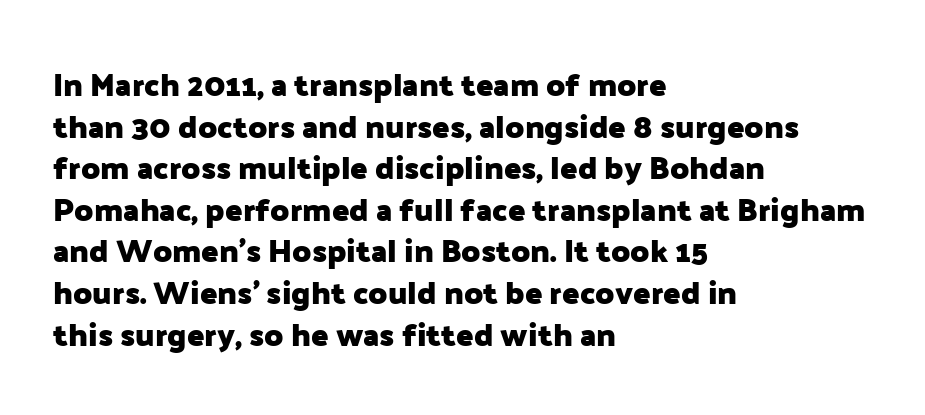
Q: Is the text bold? A: Yes.
Q: Is the text italic (slanted)? A: No, it is upright.
Q: Is the typeface a serif or a sans-serif typeface? A: Sans-serif.
Q: Is the text underlined? A: No.
Q: How is the paragraph aligned? A: Left-aligned.
Q: Is the spacing between letters normal or unusually wide? A: Normal.
Q: Is the spacing between lines tight, normal or loose? A: Normal.
Q: Width (condensed, normal, or wide)? A: Normal.
Q: Stroke contrast? A: Low.
Q: x-height? A: Medium.
Q: Monospaced? A: No.
